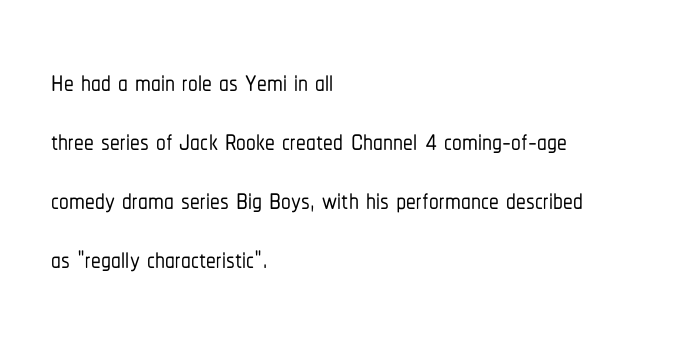
The image shows 39 px condensed sans-serif type, upright; set left-aligned, normal line spacing (1.51x), normal letter spacing, not underlined; low stroke contrast and a medium x-height.
